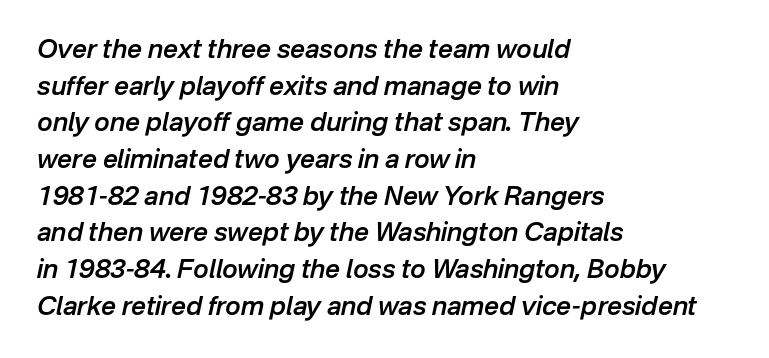
The image shows 26 px text type, italic (leaning right); set left-aligned, normal line spacing (1.41x), normal letter spacing, not underlined.
